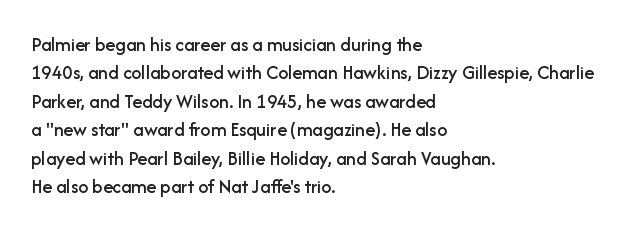
The image shows 20 px text type, upright; set left-aligned, normal line spacing (1.42x), normal letter spacing, not underlined.
